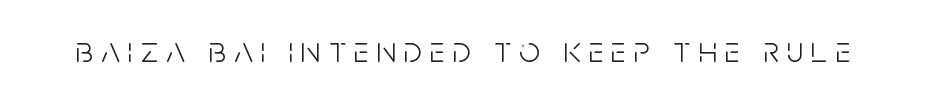
Looks like regular typesetting: each glyph gets only the width it needs. Words float on clear page, feet unadorned. Posture: upright roman. The weight would be labelled regular, book, light, or lighter still. Grotesque or geometric, the face here clearly has no serifs.
